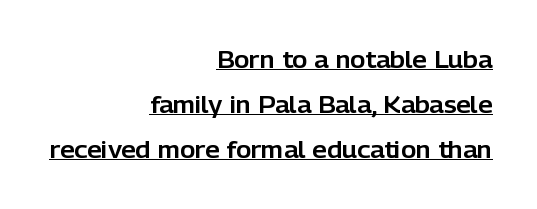
{"italic": "no", "underline": "yes", "align": "right", "line_spacing": "loose", "line_spacing_ratio": 1.95, "letter_spacing": "normal", "letter_spacing_em": 0.0, "glyph_px": 23}
